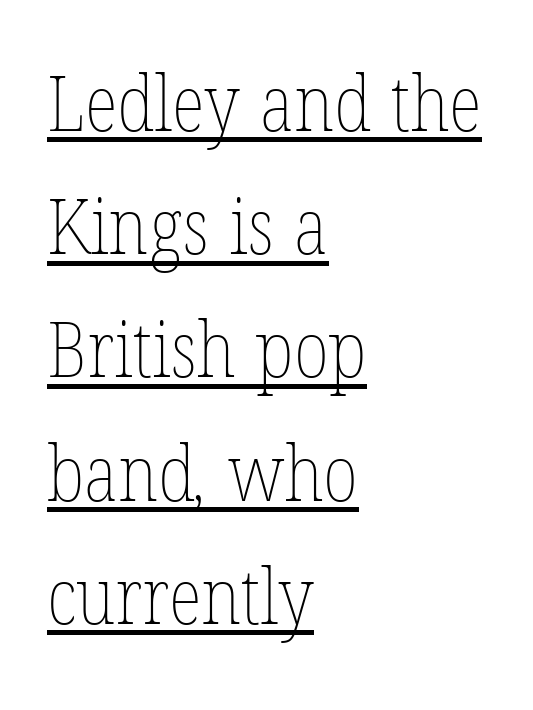
Emphasis is given by a line drawn under the lettering. This sample keeps an unexceptional amount of space between lines. Stems and bowls with no extra thickness — not bold. Glyph-to-glyph distance matches everyday printed text. Alignment: flush left.
